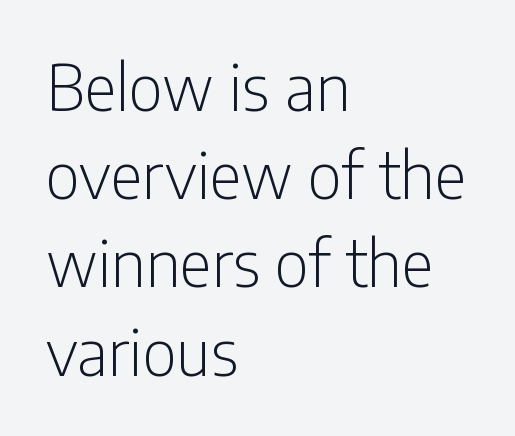
The image shows 63 px light, condensed sans-serif type, upright; set left-aligned, normal line spacing (1.4x), normal letter spacing, not underlined; low stroke contrast and a medium x-height.
